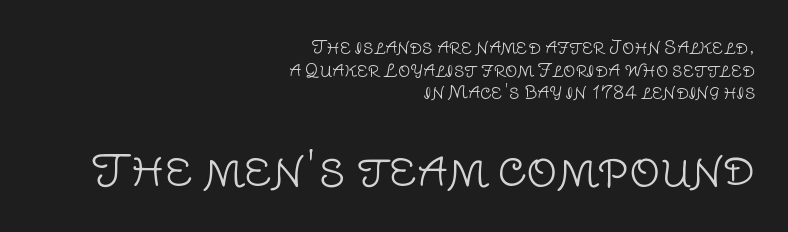
Q: Is the text bold? A: No.
Q: Is the text italic (slanted)? A: Yes.
Q: Is the typeface a serif or a sans-serif typeface? A: Sans-serif.
Q: Is the text underlined? A: No.
Q: How is the paragraph aligned? A: Right-aligned.
Q: Is the spacing between letters normal or unusually wide? A: Normal.
Q: Is the spacing between lines tight, normal or loose? A: Normal.
Q: Which block of text is set in a larger size, the first (top) or the second (bottom)? A: The second (bottom) one.
Q: Width (condensed, normal, or wide)? A: Normal.
Q: Stroke contrast? A: Low.
Q: x-height? A: Large.
Q: Monospaced? A: No.
